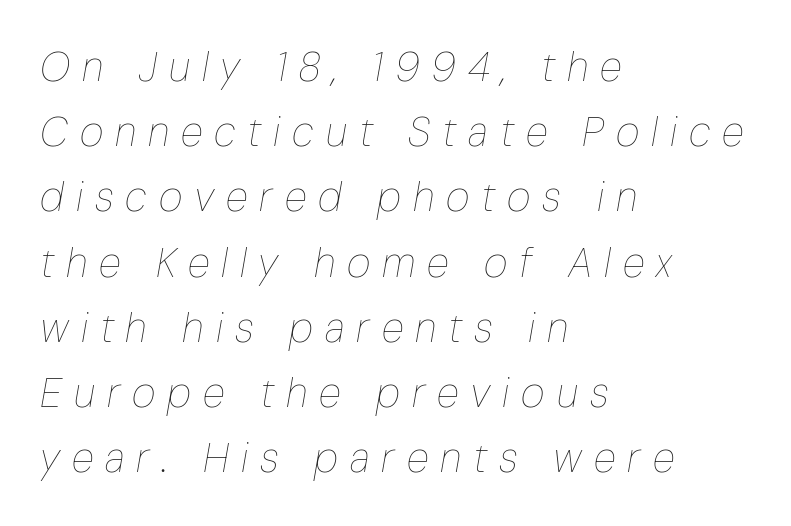
Q: Is the text bold? A: No.
Q: Is the text italic (slanted)? A: Yes, it leans right by about 10 degrees.
Q: Is the text underlined? A: No.
Q: How is the paragraph aligned? A: Left-aligned.
Q: Is the spacing between letters normal or unusually wide? A: Unusually wide.
Q: Is the spacing between lines tight, normal or loose? A: Normal.
Q: Width (condensed, normal, or wide)? A: Condensed.
Q: Stroke contrast? A: Low.
Q: x-height? A: Medium.
Q: Monospaced? A: No.
